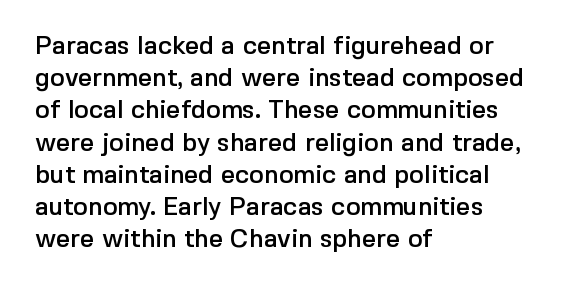
Q: Is the text italic (slanted)? A: No, it is upright.
Q: Is the text underlined? A: No.
Q: How is the paragraph aligned? A: Left-aligned.
Q: Is the spacing between letters normal or unusually wide? A: Normal.
Q: Is the spacing between lines tight, normal or loose? A: Normal.
